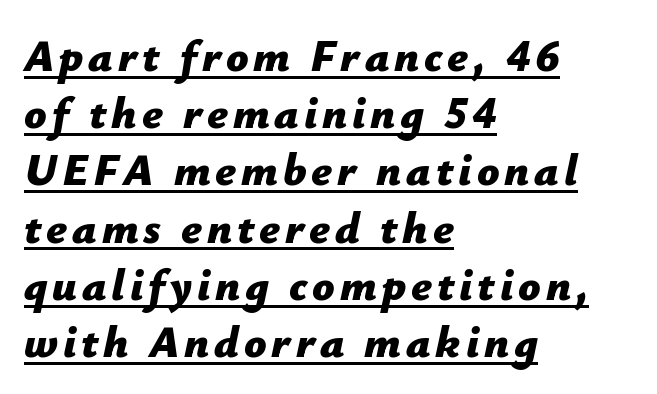
{"italic": "yes", "lean": "right", "slant_degrees": 12, "bold": "yes", "weight": "bold", "width": "normal", "stroke_contrast": "low", "x_height": "medium", "monospaced": "no", "underline": "yes", "align": "left", "line_spacing": "normal", "line_spacing_ratio": 1.3, "glyph_px": 44}
